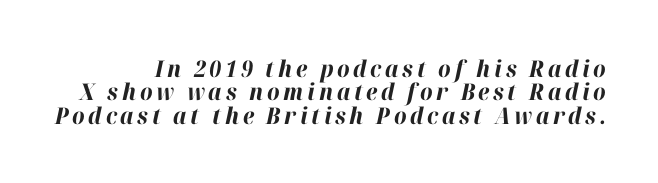
{"italic": "yes", "lean": "right", "slant_degrees": 12, "bold": "yes", "underline": "no", "line_spacing": "tight", "line_spacing_ratio": 1.02, "glyph_px": 23}
